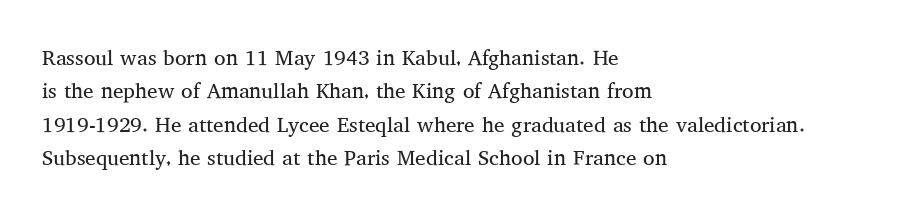
{"italic": "no", "bold": "no", "underline": "no", "align": "left", "line_spacing": "normal", "line_spacing_ratio": 1.59, "letter_spacing": "normal", "letter_spacing_em": 0.0, "glyph_px": 21}
